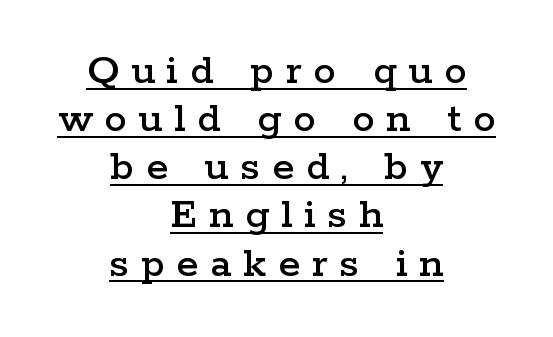
{"serif": "yes", "italic": "no", "width": "wide", "stroke_contrast": "low", "x_height": "medium", "monospaced": "no", "underline": "yes", "align": "center", "line_spacing": "tight", "line_spacing_ratio": 1.07, "letter_spacing": "wide", "letter_spacing_em": 0.26, "glyph_px": 45}
